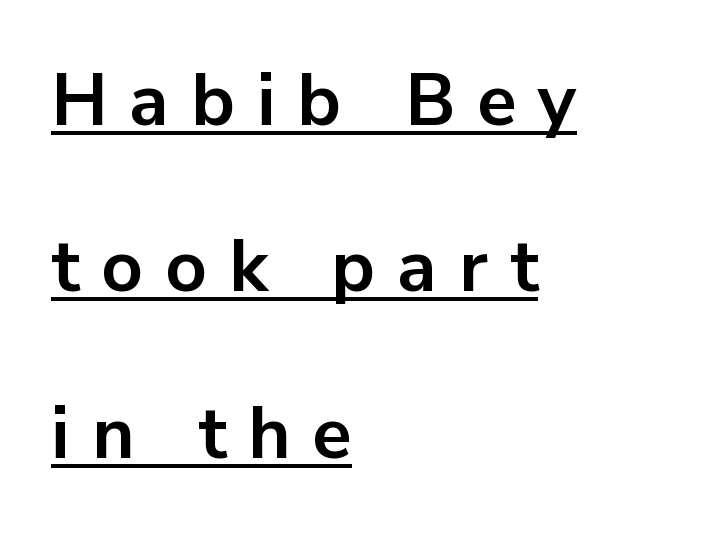
Q: Is the text bold? A: Yes.
Q: Is the text italic (slanted)? A: No, it is upright.
Q: Is the typeface a serif or a sans-serif typeface? A: Sans-serif.
Q: Is the text underlined? A: Yes.
Q: How is the paragraph aligned? A: Left-aligned.
Q: Is the spacing between letters normal or unusually wide? A: Unusually wide.
Q: Is the spacing between lines tight, normal or loose? A: Loose.
Q: Width (condensed, normal, or wide)? A: Normal.
Q: Stroke contrast? A: Low.
Q: x-height? A: Medium.
Q: Monospaced? A: No.
